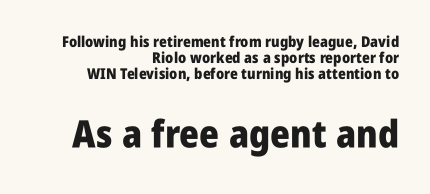
Q: Is the text bold? A: Yes.
Q: Is the text italic (slanted)? A: No, it is upright.
Q: Is the typeface a serif or a sans-serif typeface? A: Sans-serif.
Q: Is the text underlined? A: No.
Q: How is the paragraph aligned? A: Right-aligned.
Q: Is the spacing between letters normal or unusually wide? A: Normal.
Q: Is the spacing between lines tight, normal or loose? A: Tight.
Q: Which block of text is set in a larger size, the first (top) or the second (bottom)? A: The second (bottom) one.
Q: Width (condensed, normal, or wide)? A: Condensed.
Q: Stroke contrast? A: Low.
Q: x-height? A: Large.
Q: Monospaced? A: No.
